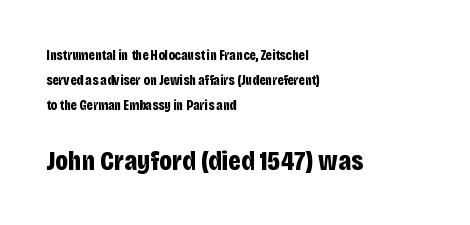
The specimen omits any rule beneath the text block's lines. Posture: vertical. Bold? Absolutely — the strokes are thick and heavy. Nobody touched the tracking dial on this one. The composition opens small and finishes big. Here the designer chose a conventional face with non-uniform glyph widths.
